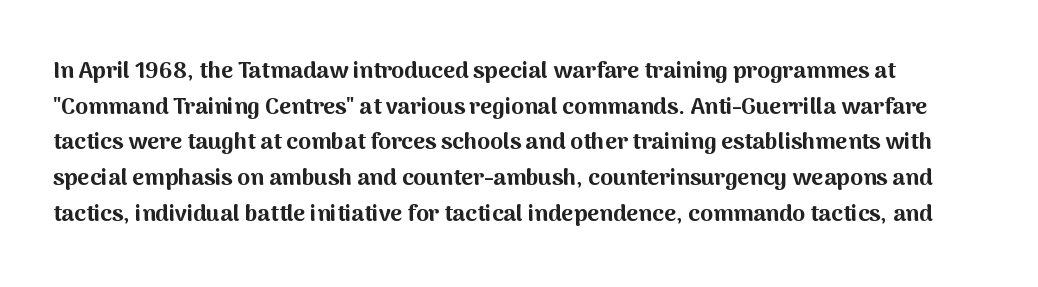
Anything drawn beneath the words? Only blank space. Caption: bold face, heavy strokes. These lines sit exactly where default settings would place them. In terms of posture, this sample is upright. Here the glyphs are tracked normally, forming tight word shapes.
